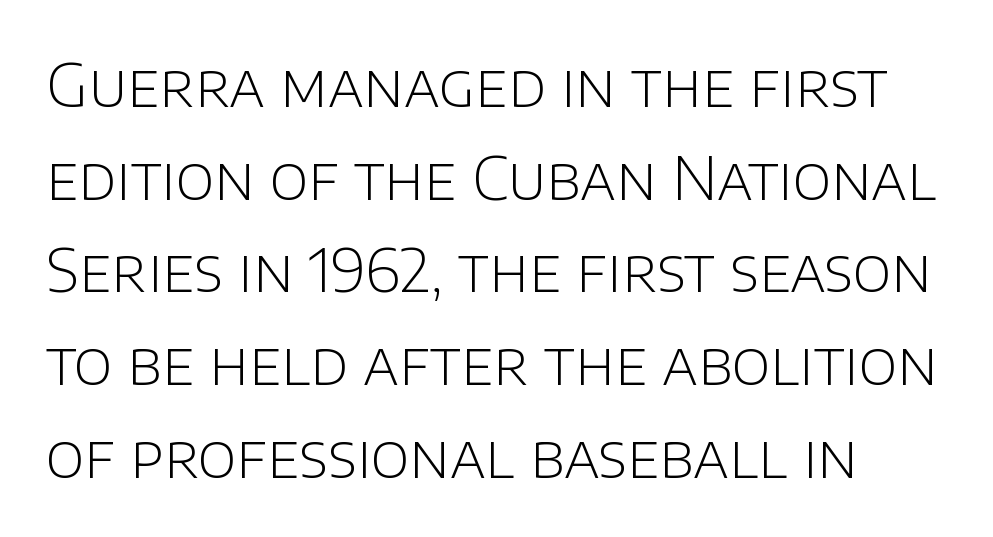
Observe the ordinary spacing: letters are neighbours, not strangers. The words here are not underlined. This rendering employs a face without finishing strokes, i.e., a sans-serif. In terms of posture, this sample is upright. The strokes are not fattened; the text isn't bold. Successive baselines arrive at the customary interval.
